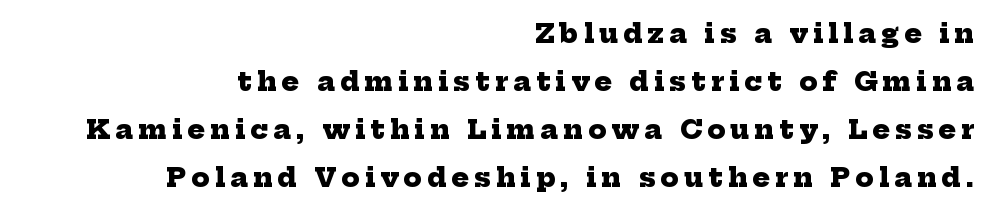
Thick stems and heavy bowls — unmistakably bold. Horizontal alignment here is rightward, an uncommon choice for prose. Descenders are the only things crossing below the line. Students, note that the glyphs here are deliberately spaced far apart.
